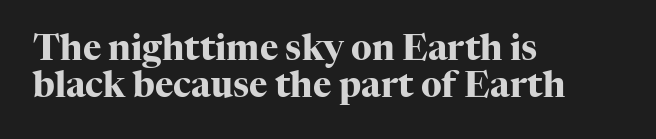
Q: Is the text bold? A: Yes.
Q: Is the text italic (slanted)? A: No, it is upright.
Q: Is the typeface a serif or a sans-serif typeface? A: Serif.
Q: Is the text underlined? A: No.
Q: How is the paragraph aligned? A: Left-aligned.
Q: Is the spacing between letters normal or unusually wide? A: Normal.
Q: Is the spacing between lines tight, normal or loose? A: Tight.
Q: Width (condensed, normal, or wide)? A: Normal.
Q: Stroke contrast? A: High.
Q: x-height? A: Medium.
Q: Monospaced? A: No.
